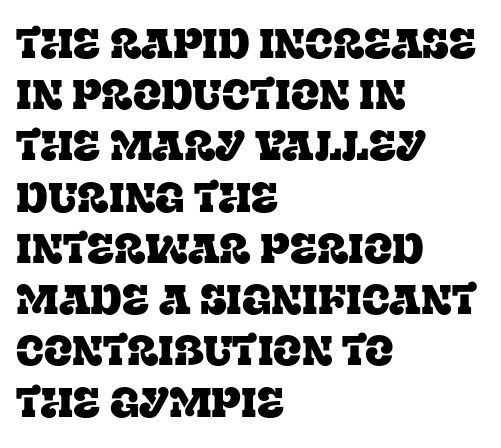
{"serif": "yes", "italic": "no", "width": "normal", "stroke_contrast": "low", "x_height": "large", "monospaced": "no", "underline": "no", "align": "left", "line_spacing_ratio": 1.22, "letter_spacing": "normal", "letter_spacing_em": 0.0, "glyph_px": 42}
